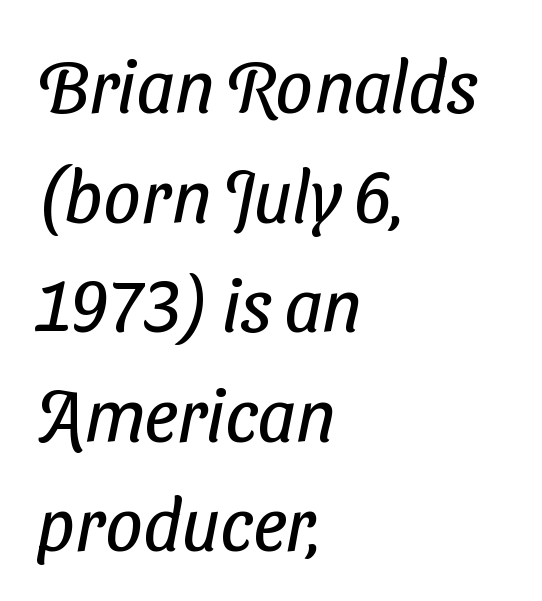
The image shows 74 px regular-weight, condensed sans-serif type; set left-aligned, normal line spacing (1.48x), normal letter spacing, not underlined; low stroke contrast and a medium x-height.
